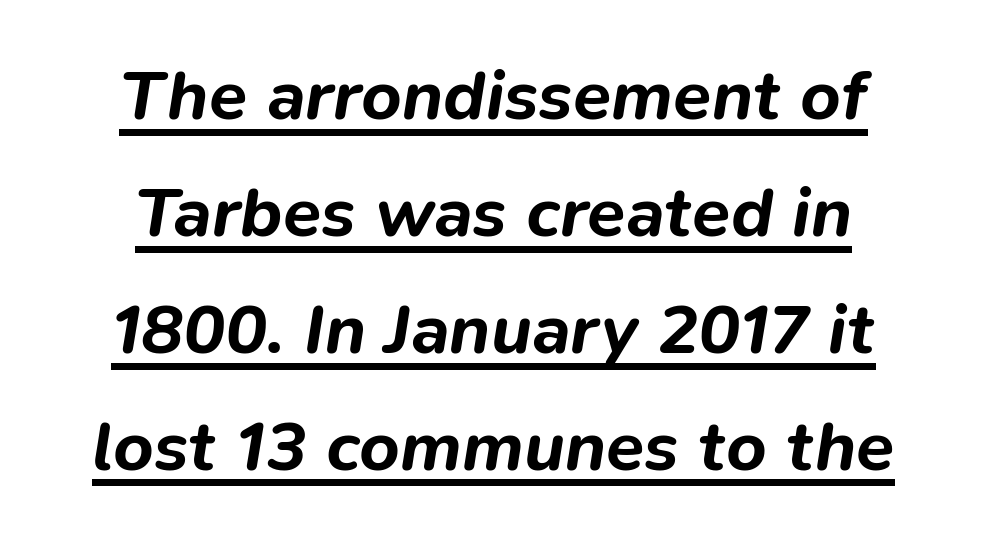
{"italic": "yes", "lean": "right", "slant_degrees": 9, "bold": "yes", "weight": "bold", "width": "normal", "stroke_contrast": "low", "x_height": "medium", "monospaced": "no", "underline": "yes", "line_spacing": "normal", "line_spacing_ratio": 1.67, "letter_spacing": "normal", "letter_spacing_em": 0.0, "glyph_px": 70}
